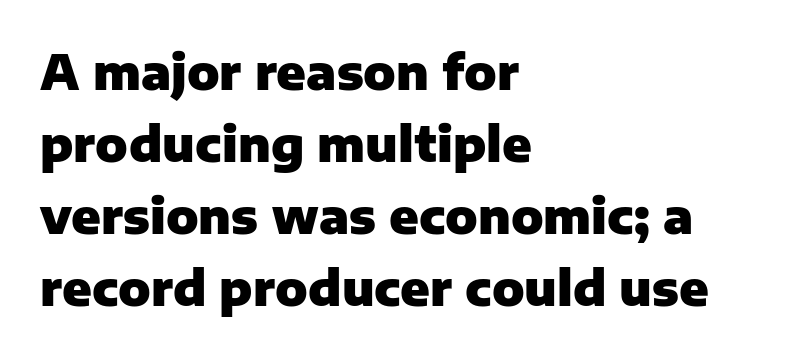
{"serif": "no", "italic": "no", "bold": "yes", "weight": "heavy", "width": "normal", "stroke_contrast": "low", "x_height": "medium", "monospaced": "no", "underline": "no", "align": "left", "line_spacing": "normal", "line_spacing_ratio": 1.5, "letter_spacing": "normal", "letter_spacing_em": 0.0, "glyph_px": 48}
